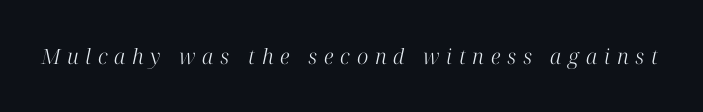
Q: Is the text bold? A: No.
Q: Is the text italic (slanted)? A: Yes, it leans right by about 12 degrees.
Q: Is the text underlined? A: No.
Q: Is the spacing between letters normal or unusually wide? A: Unusually wide.
